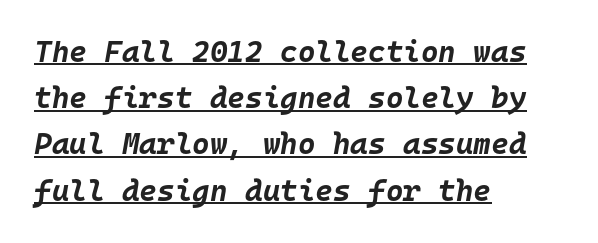
Q: Is the text bold? A: Yes.
Q: Is the text italic (slanted)? A: Yes, it leans right by about 10 degrees.
Q: Is the text underlined? A: Yes.
Q: How is the paragraph aligned? A: Left-aligned.
Q: Is the spacing between letters normal or unusually wide? A: Normal.
Q: Is the spacing between lines tight, normal or loose? A: Normal.
Q: Width (condensed, normal, or wide)? A: Normal.
Q: Stroke contrast? A: Low.
Q: x-height? A: Large.
Q: Monospaced? A: Yes.
